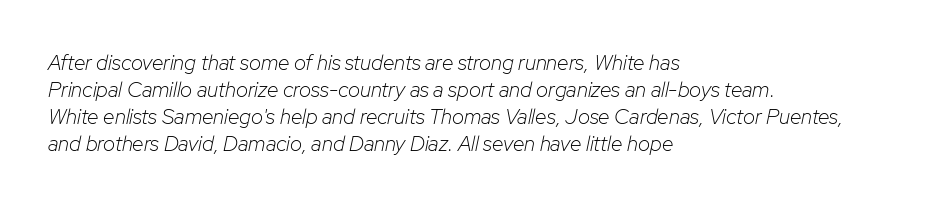
{"italic": "yes", "lean": "right", "slant_degrees": 12, "bold": "no", "underline": "no", "align": "left", "line_spacing": "normal", "line_spacing_ratio": 1.28, "letter_spacing": "normal", "letter_spacing_em": 0.0, "glyph_px": 21}
